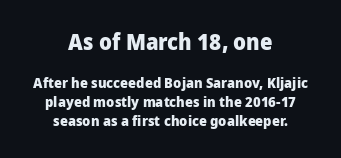
The image shows 22 px bold type, upright; set centered, normal line spacing (1.35x), normal letter spacing, not underlined; the first (top) block is 1.57x larger.
